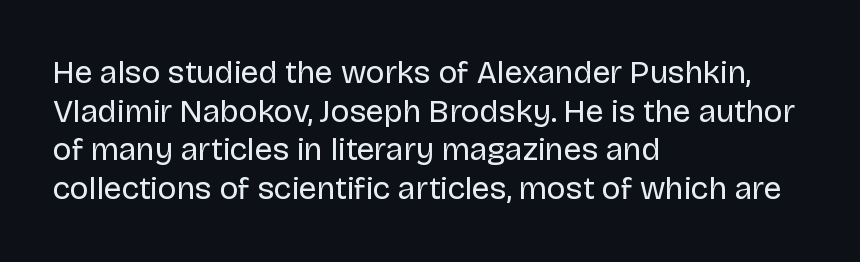
The image shows 32 px regular-weight sans-serif type, upright; set left-aligned, line spacing 1.21x, normal letter spacing, not underlined; low stroke contrast and a large x-height.
